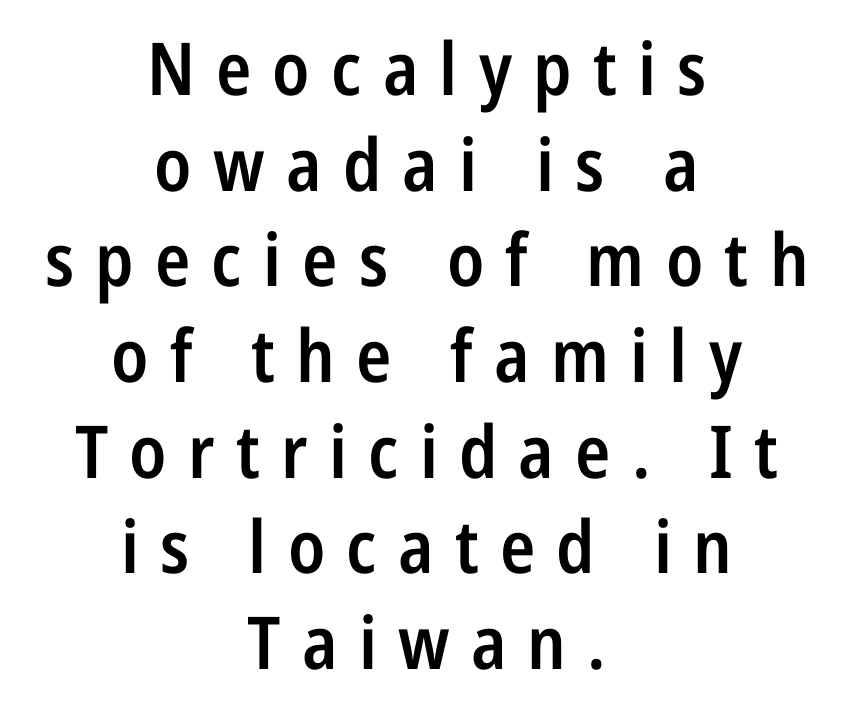
The image shows 73 px semibold, condensed sans-serif type, upright; set centered, normal line spacing (1.31x), unusually wide letter spacing (+0.29 em), not underlined; low stroke contrast and a medium x-height.
